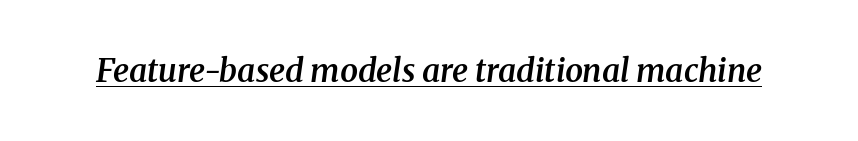
On the weight axis this lands at semibold, roughly 600. Has an underline been added? It has. This sample uses an oblique cut, with every glyph tilted off the vertical. Nothing unusual about the tracking: characters are spaced as the font intends.
